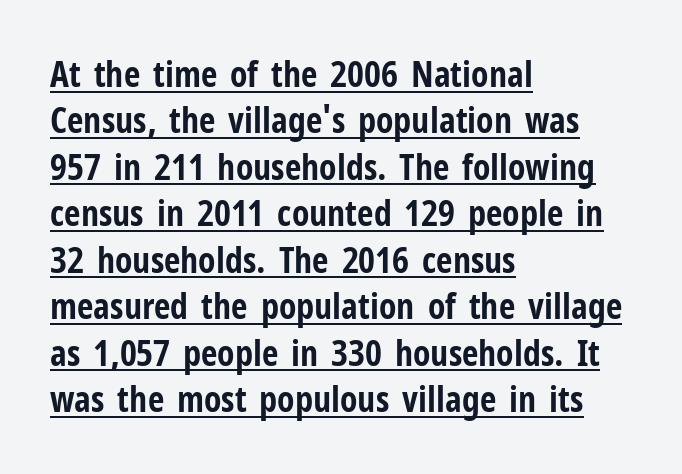
This rendering employs a face without finishing strokes, i.e., a sans-serif. Is there any slant? The stems are plumb. This sample uses plain, unmodified letter spacing. Bold? Absolutely — the strokes are thick and heavy. Line beginnings align vertically; line endings do not. These lines are rendered in a variable-pitch font.
